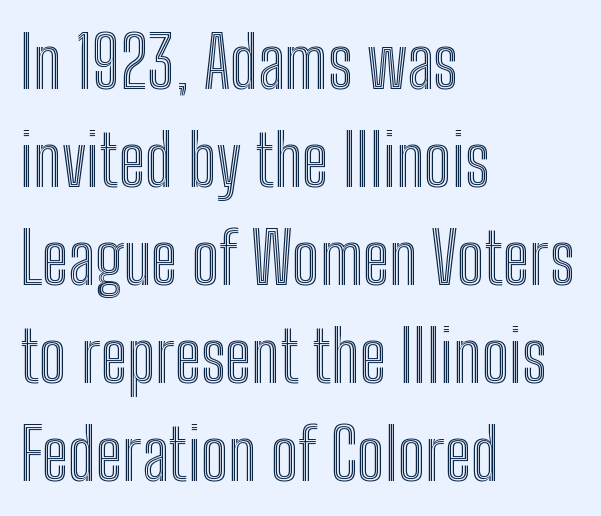
Q: Is the text italic (slanted)? A: No, it is upright.
Q: Is the text underlined? A: No.
Q: How is the paragraph aligned? A: Left-aligned.
Q: Is the spacing between letters normal or unusually wide? A: Normal.
Q: Is the spacing between lines tight, normal or loose? A: Normal.
Q: Width (condensed, normal, or wide)? A: Condensed.
Q: x-height? A: Medium.
Q: Monospaced? A: No.
